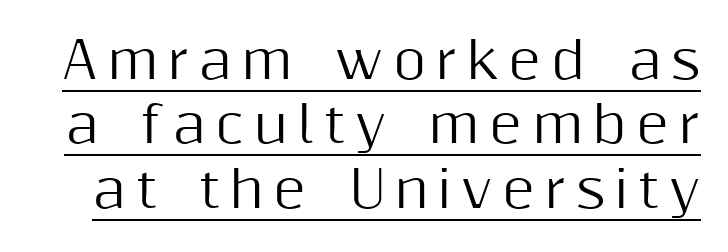
Q: Is the text italic (slanted)? A: No, it is upright.
Q: Is the typeface a serif or a sans-serif typeface? A: Sans-serif.
Q: Is the text underlined? A: Yes.
Q: Is the spacing between letters normal or unusually wide? A: Unusually wide.
Q: Is the spacing between lines tight, normal or loose? A: Normal.
Q: Width (condensed, normal, or wide)? A: Normal.
Q: Stroke contrast? A: Medium.
Q: x-height? A: Medium.
Q: Monospaced? A: No.
